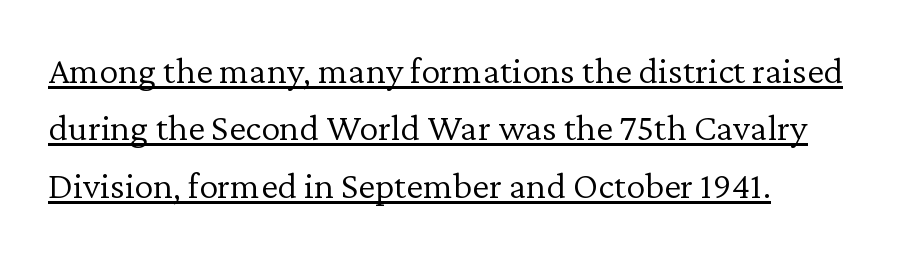
The image shows 38 px light serif type, upright; set normal line spacing (1.51x), normal letter spacing, underlined; low stroke contrast and a medium x-height.
